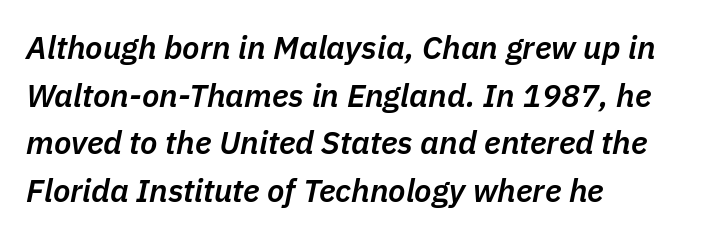
The image shows 32 px semibold type, italic (leaning right); set left-aligned, normal line spacing (1.49x), normal letter spacing, not underlined; low stroke contrast and a medium x-height.
